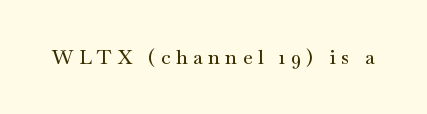
Nobody drew a line under any word here. Someone cranked the tracking dial way up on this one. A typesetter would mark this as roman, not italic.
